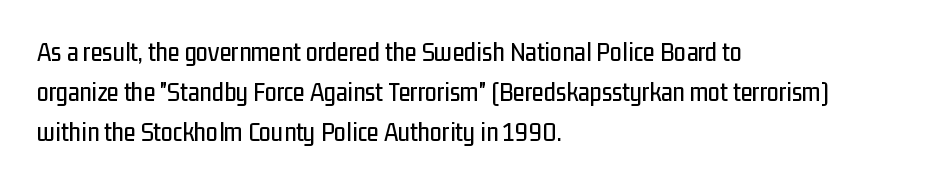
Q: Is the text italic (slanted)? A: No, it is upright.
Q: Is the text underlined? A: No.
Q: How is the paragraph aligned? A: Left-aligned.
Q: Is the spacing between letters normal or unusually wide? A: Normal.
Q: Is the spacing between lines tight, normal or loose? A: Normal.
